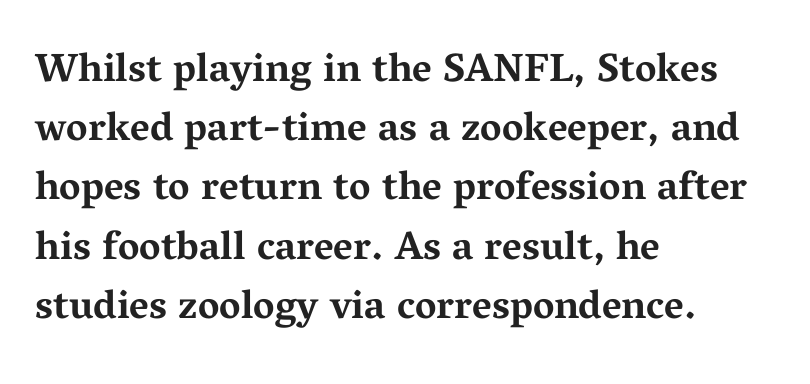
The image shows 40 px bold, wide serif type, upright; set left-aligned, normal line spacing (1.48x), normal letter spacing, not underlined; medium stroke contrast and a medium x-height.
